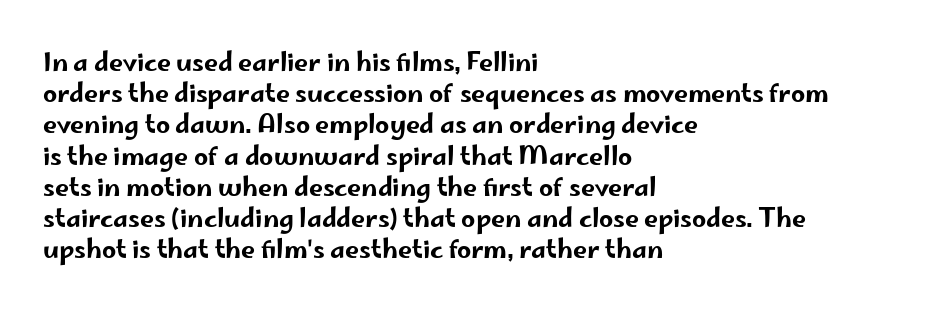
The image shows 25 px text type, upright; set left-aligned, normal line spacing (1.25x), normal letter spacing, not underlined.
